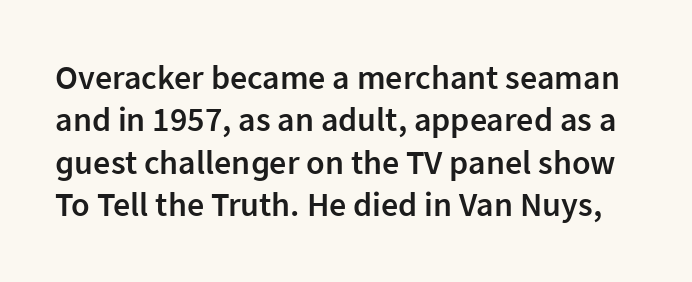
{"serif": "no", "italic": "no", "bold": "semi", "weight": "semibold", "width": "normal", "stroke_contrast": "low", "x_height": "medium", "monospaced": "no", "underline": "no", "line_spacing": "normal", "line_spacing_ratio": 1.25, "letter_spacing": "normal", "letter_spacing_em": 0.0, "glyph_px": 34}
